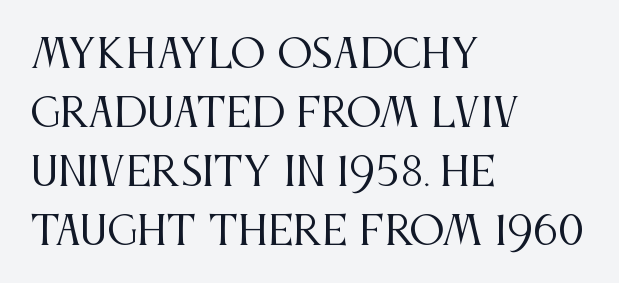
Q: Is the text bold? A: No.
Q: Is the text italic (slanted)? A: No, it is upright.
Q: Is the typeface a serif or a sans-serif typeface? A: Serif.
Q: Is the text underlined? A: No.
Q: How is the paragraph aligned? A: Left-aligned.
Q: Is the spacing between letters normal or unusually wide? A: Normal.
Q: Is the spacing between lines tight, normal or loose? A: Normal.
Q: Width (condensed, normal, or wide)? A: Condensed.
Q: Stroke contrast? A: Medium.
Q: x-height? A: Large.
Q: Monospaced? A: No.
